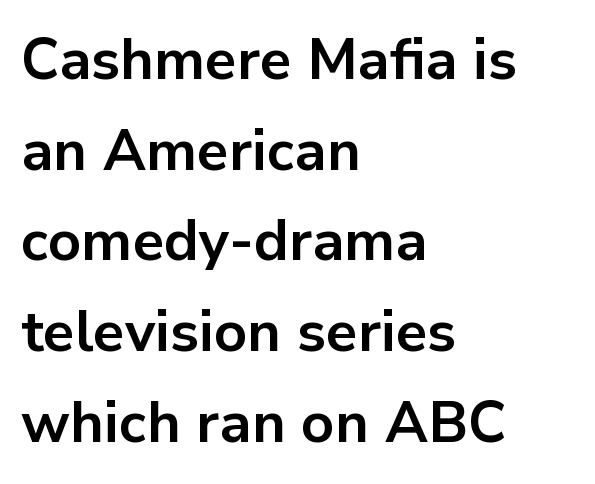
{"serif": "no", "italic": "no", "bold": "yes", "weight": "bold", "width": "normal", "stroke_contrast": "low", "x_height": "medium", "monospaced": "no", "underline": "no", "align": "left", "line_spacing": "normal", "line_spacing_ratio": 1.59, "letter_spacing": "normal", "letter_spacing_em": 0.0, "glyph_px": 57}
